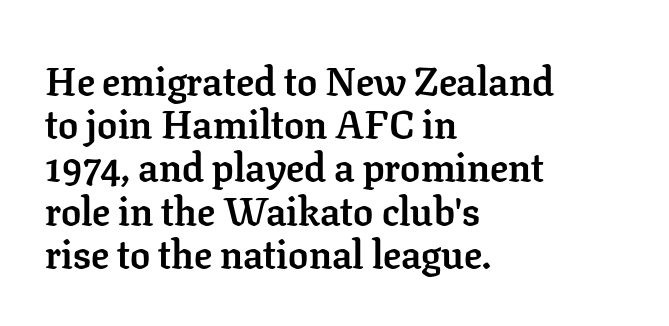
{"serif": "yes", "italic": "no", "bold": "yes", "weight": "semibold", "width": "normal", "stroke_contrast": "low", "x_height": "medium", "monospaced": "no", "underline": "no", "align": "left", "line_spacing": "tight", "line_spacing_ratio": 1.08, "letter_spacing": "normal", "letter_spacing_em": 0.0, "glyph_px": 40}
